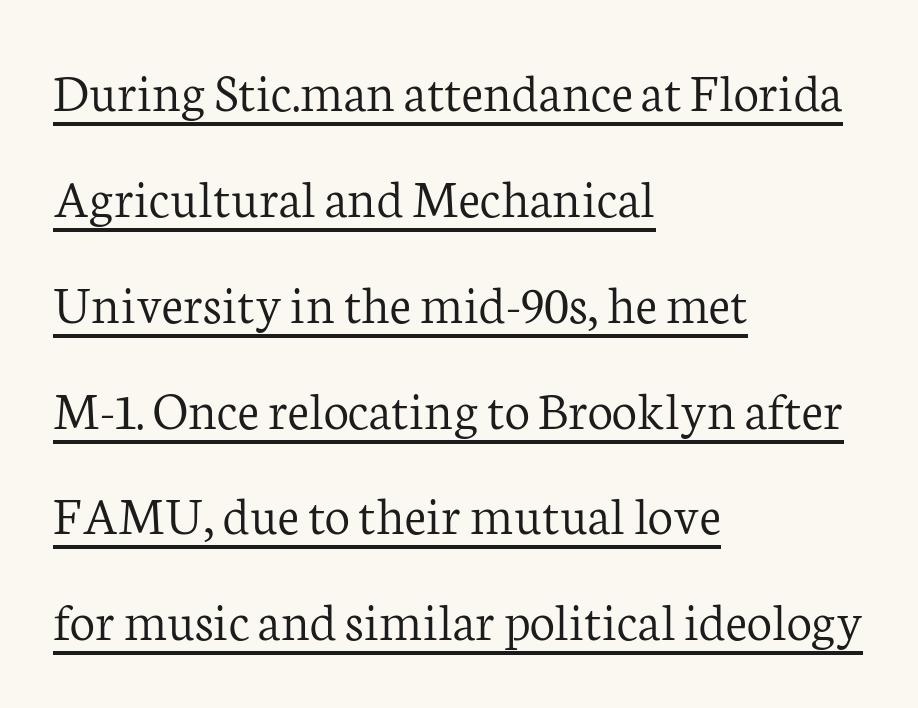
The image shows 56 px light serif type, upright; set left-aligned, line spacing 1.89x, normal letter spacing, underlined; low stroke contrast and a medium x-height.
